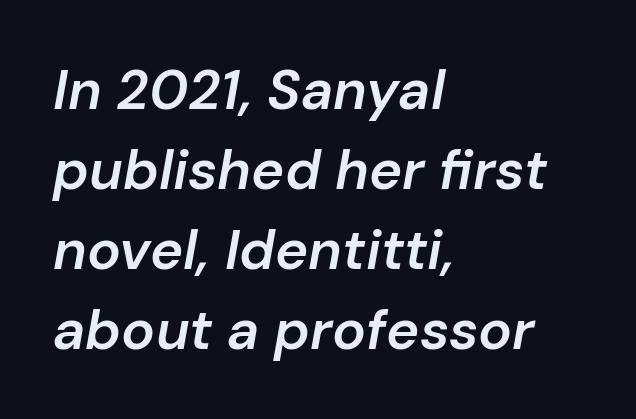
Q: Is the text bold? A: Semi-bold.
Q: Is the text italic (slanted)? A: Yes, it leans right by about 10 degrees.
Q: Is the text underlined? A: No.
Q: How is the paragraph aligned? A: Left-aligned.
Q: Is the spacing between letters normal or unusually wide? A: Normal.
Q: Is the spacing between lines tight, normal or loose? A: Normal.
Q: Width (condensed, normal, or wide)? A: Normal.
Q: Stroke contrast? A: Low.
Q: x-height? A: Medium.
Q: Monospaced? A: No.
